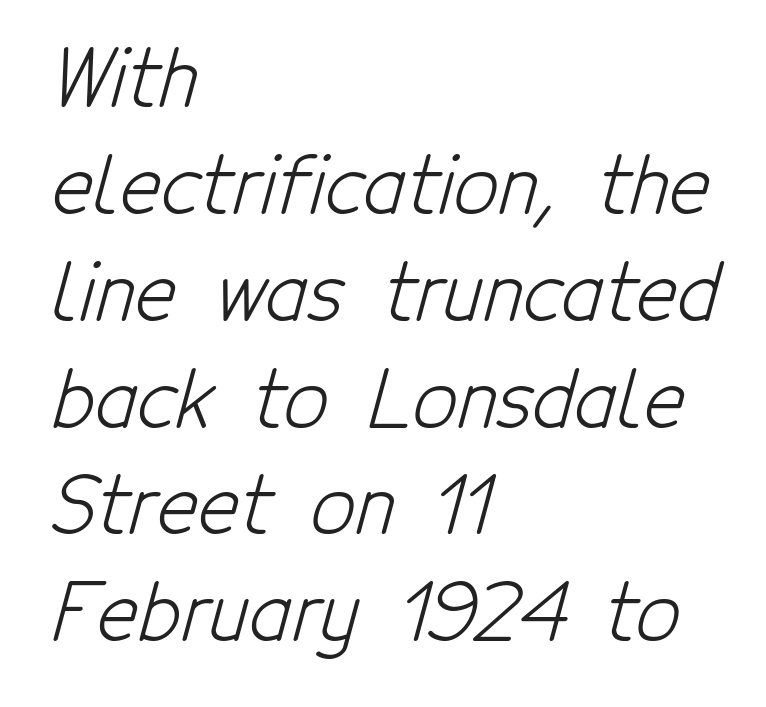
These lines are rendered in a variable-pitch font. Leading matches the norm, producing a regular column. Serifs: no, the terminals of the letterforms are clean. Words appear dense and cohesive because spacing is normal.
